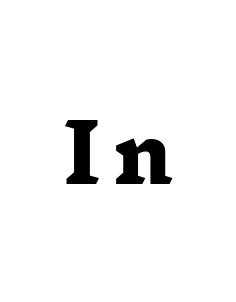
Are there feet on the stems? There are — it's a serif. The strip under each line holds only bare page. A typesetter would call this proportional, since set widths differ per character. The glyphs have the mass of a bold cut.
